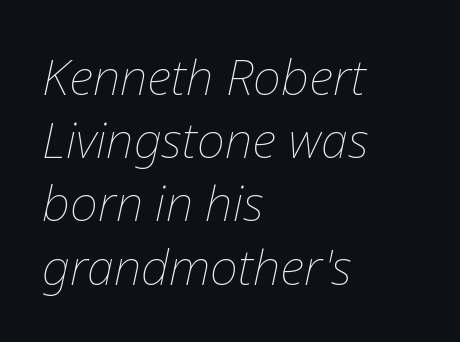
The letters advance in unequal steps, a hallmark of proportional type. This rendering features lettering with no underline. This rendering uses left alignment, leaving the right contour irregular. Between one letter and the next there's only the usual sliver of space.
